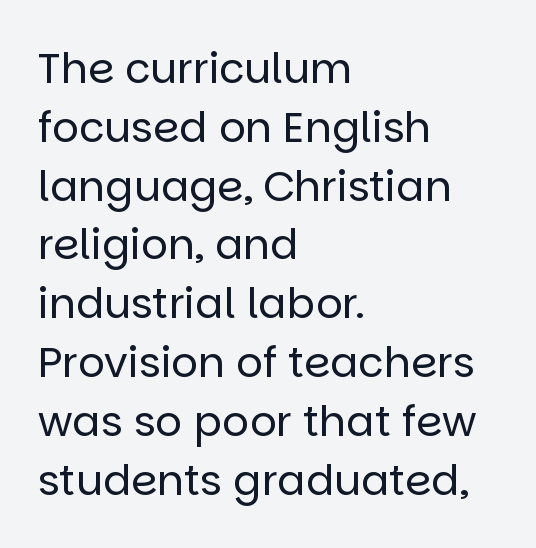
Q: Is the text bold? A: No.
Q: Is the text italic (slanted)? A: No, it is upright.
Q: Is the typeface a serif or a sans-serif typeface? A: Sans-serif.
Q: Is the text underlined? A: No.
Q: How is the paragraph aligned? A: Left-aligned.
Q: Is the spacing between letters normal or unusually wide? A: Normal.
Q: Is the spacing between lines tight, normal or loose? A: Normal.
Q: Width (condensed, normal, or wide)? A: Normal.
Q: Stroke contrast? A: Low.
Q: x-height? A: Large.
Q: Monospaced? A: No.
